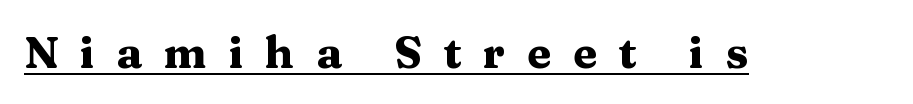
Old-style or modern, the face here clearly has serifs. Like a heading marked for emphasis, these lines bear an underscore. Is the type bold? Yes — the strokes are clearly thick and heavy. The face used here is rendered with a markedly widened letterfit.
